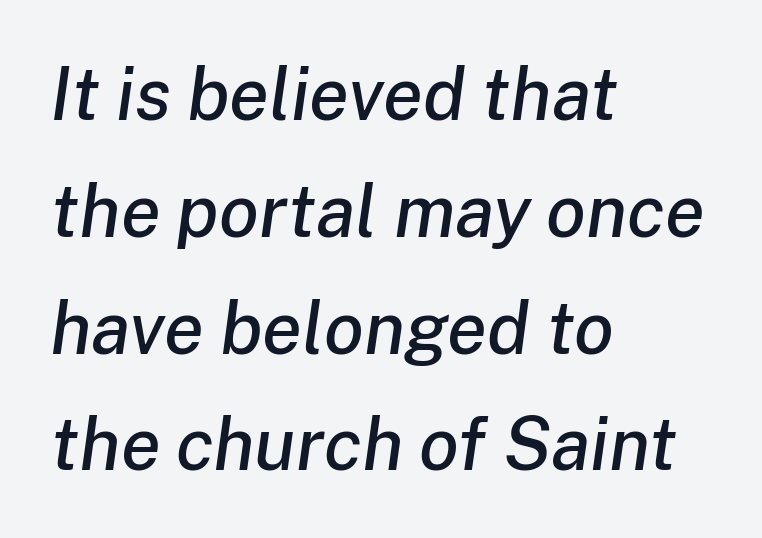
Q: Is the text italic (slanted)? A: Yes, it leans right by about 8 degrees.
Q: Is the text underlined? A: No.
Q: How is the paragraph aligned? A: Left-aligned.
Q: Is the spacing between letters normal or unusually wide? A: Normal.
Q: Is the spacing between lines tight, normal or loose? A: Normal.
Q: Width (condensed, normal, or wide)? A: Normal.
Q: Stroke contrast? A: Low.
Q: x-height? A: Medium.
Q: Monospaced? A: No.
